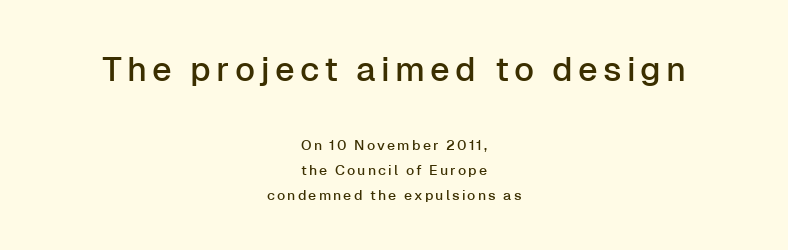
{"serif": "no", "italic": "no", "width": "normal", "stroke_contrast": "low", "x_height": "medium", "monospaced": "no", "underline": "no", "align": "center", "line_spacing_ratio": 1.81, "larger_block": "first", "size_ratio": 2.43, "glyph_px": 34}
